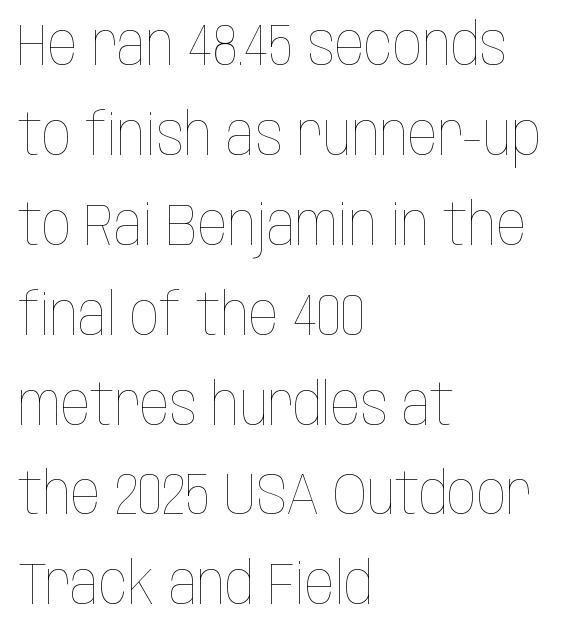
The image shows 58 px thin, condensed type, upright; set left-aligned, normal line spacing (1.55x), normal letter spacing, not underlined; low stroke contrast and a large x-height.
